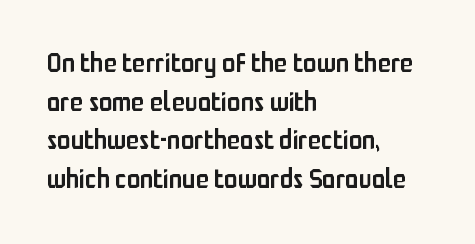
The image shows 27 px text type, upright; set left-aligned, normal line spacing (1.43x), normal letter spacing, not underlined.
